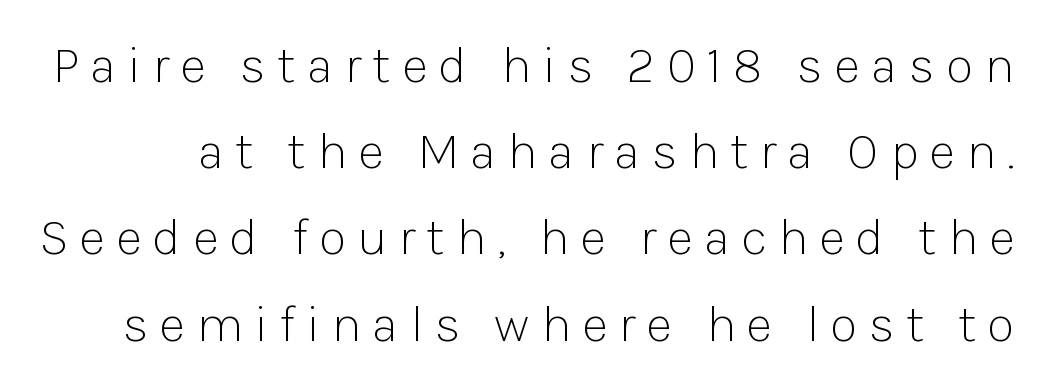
Note the varied advance widths — an 'i' is clearly narrower than an 'm'. Look at the tracking — it's clearly loosened, letters drifting apart. Has an underline been added? It has not. Unlike a traditional serif, this face leaves its strokes unadorned. Stroke mass is kept to a normal reading level or below. Quick note: not italic, upright.
